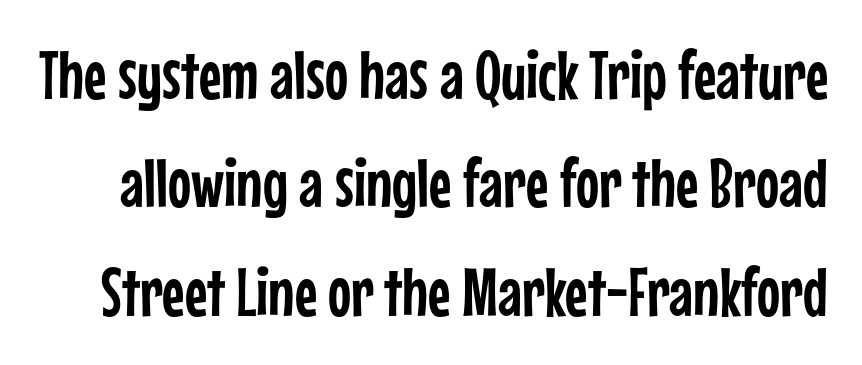
{"serif": "no", "italic": "no", "width": "condensed", "stroke_contrast": "low", "x_height": "medium", "monospaced": "no", "underline": "no", "line_spacing": "normal", "line_spacing_ratio": 1.57, "letter_spacing": "normal", "letter_spacing_em": 0.0, "glyph_px": 69}
